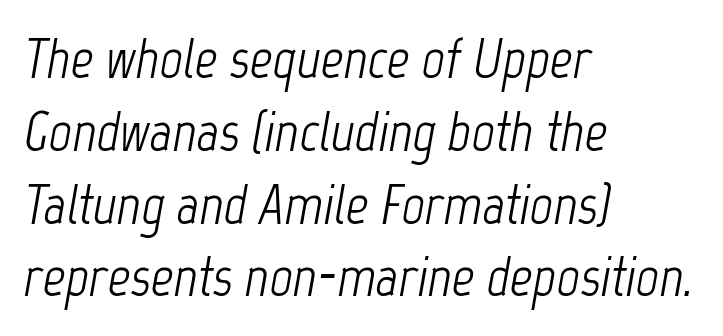
Q: Is the text bold? A: No.
Q: Is the text italic (slanted)? A: Yes, it leans right by about 12 degrees.
Q: Is the text underlined? A: No.
Q: How is the paragraph aligned? A: Left-aligned.
Q: Is the spacing between letters normal or unusually wide? A: Normal.
Q: Is the spacing between lines tight, normal or loose? A: Normal.
Q: Width (condensed, normal, or wide)? A: Condensed.
Q: Stroke contrast? A: Low.
Q: x-height? A: Medium.
Q: Monospaced? A: No.
